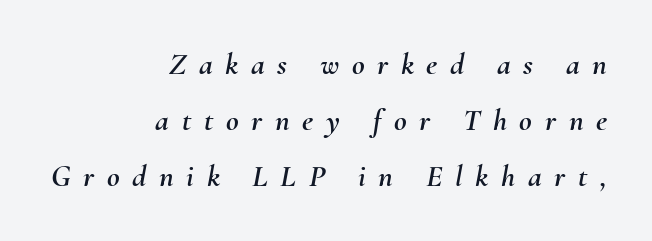
{"italic": "yes", "lean": "right", "slant_degrees": 10, "width": "normal", "stroke_contrast": "medium", "x_height": "small", "monospaced": "no", "underline": "no", "align": "right", "line_spacing_ratio": 1.81, "letter_spacing": "wide", "letter_spacing_em": 0.41, "glyph_px": 31}
